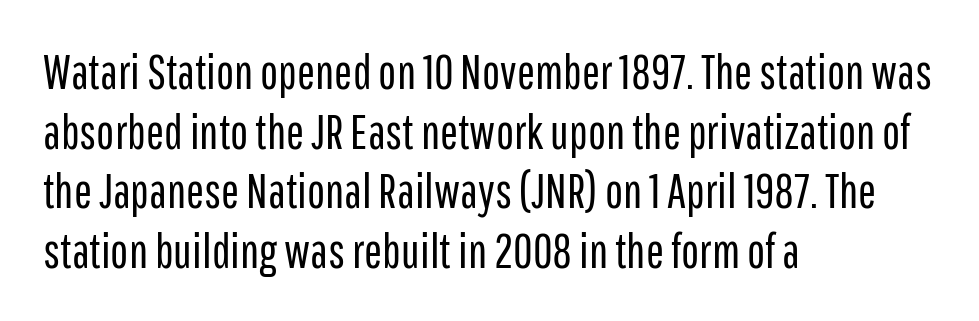
{"serif": "no", "italic": "no", "bold": "no", "weight": "regular", "width": "condensed", "stroke_contrast": "low", "x_height": "medium", "monospaced": "no", "underline": "no", "align": "left", "line_spacing_ratio": 1.24, "letter_spacing": "normal", "letter_spacing_em": 0.0, "glyph_px": 48}
